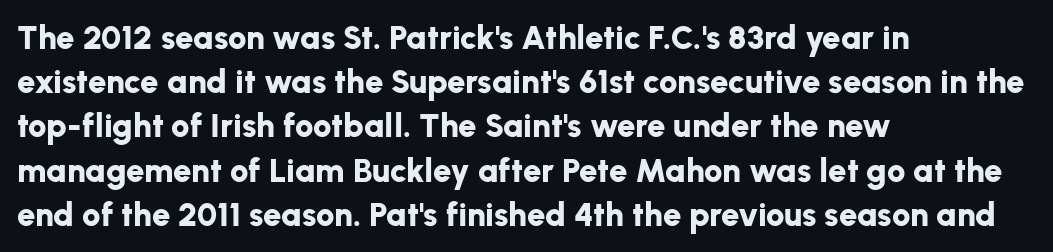
A dark, heavy texture on the line: the type is bold. Do the characters align in a grid? No, the font is proportional. Characters follow at the spacing the type designer built in. The type sits square on the baseline with zero lean. Clear beneath every line of the passage. The rendering anchors every line to the left-hand side.
